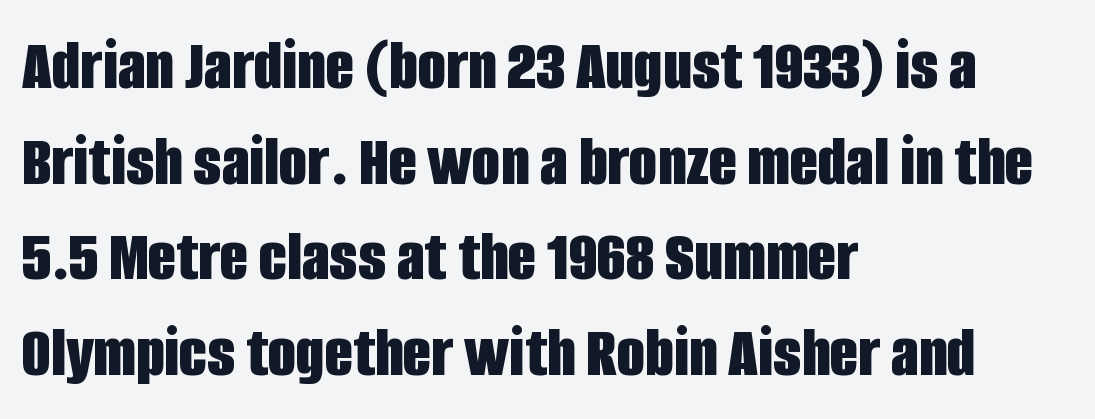
In CSS terms this would be text-align: left. Lines of text with bare space underneath. The letters advance in unequal steps, a hallmark of proportional type. Does the type have serifs? No, each stem ends abruptly. The letters sit at their default tracking, neither squeezed nor spread.
